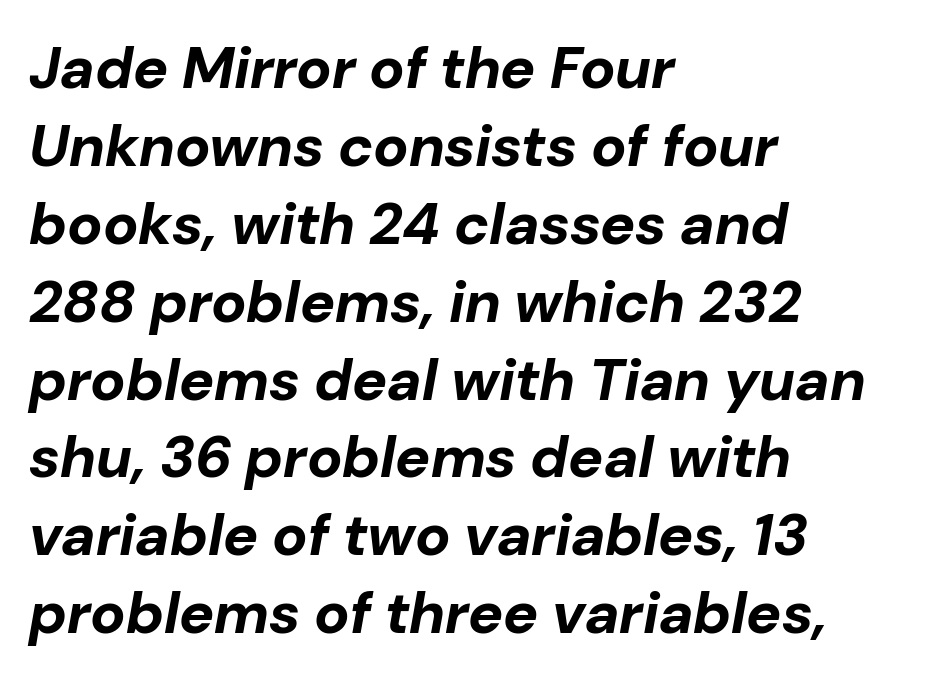
Q: Is the text bold? A: Yes.
Q: Is the text italic (slanted)? A: Yes, it leans right by about 10 degrees.
Q: Is the text underlined? A: No.
Q: How is the paragraph aligned? A: Left-aligned.
Q: Is the spacing between letters normal or unusually wide? A: Normal.
Q: Is the spacing between lines tight, normal or loose? A: Normal.
Q: Width (condensed, normal, or wide)? A: Normal.
Q: Stroke contrast? A: Low.
Q: x-height? A: Medium.
Q: Monospaced? A: No.
